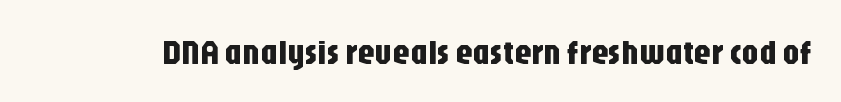
This is roman type, the default non-slanted kind. Just letters on the line, the space beneath them empty. What stands out about the letter spacing? Nothing — it is the standard amount. Do the characters align in a grid? No, the font is proportional.
